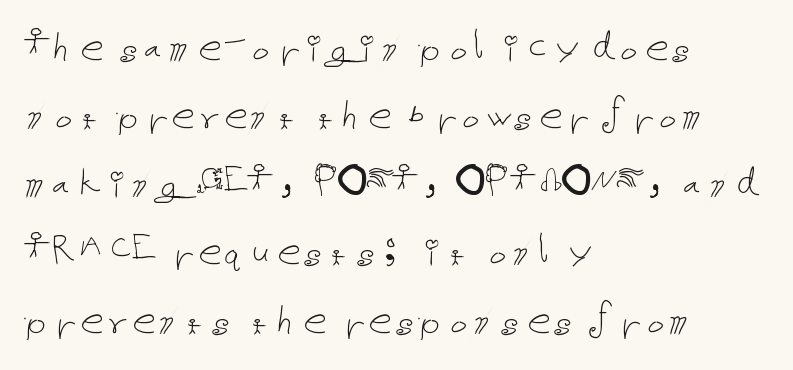
Successive baselines arrive at the customary interval. Caption: face not bold, strokes unweighted. The letters stand straight up with perfectly vertical stems. The text block is weighted toward the left margin, trailing off unevenly rightward. Students, note that the glyphs here touch the page at normal intervals. This rendering features lettering with no underline.
